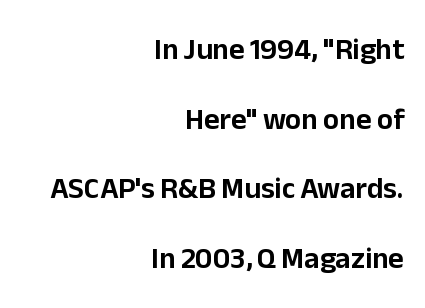
The image shows 30 px sans-serif type, upright; set right-aligned, loose line spacing (2.32x), normal letter spacing, not underlined; low stroke contrast and a medium x-height.
